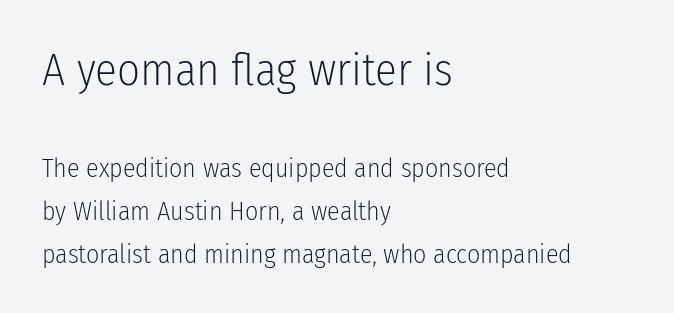
Successive baselines arrive at the customary interval. Stem width sits at or under what a default text font uses. This is roman type, the default non-slanted kind. The rag falls on the right side of this text block.
